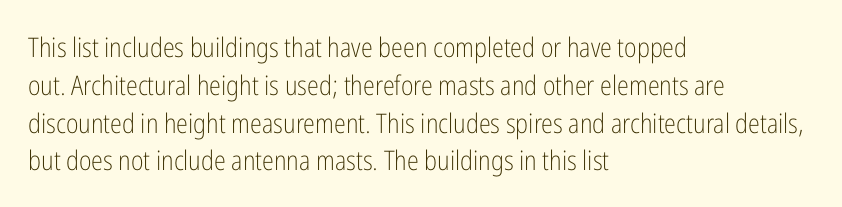
The image shows 27 px text type, upright; set left-aligned, normal line spacing (1.4x), normal letter spacing, not underlined.
